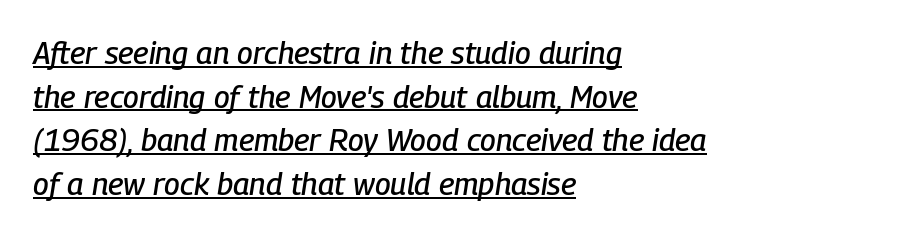
Q: Is the text italic (slanted)? A: Yes, it leans right by about 9 degrees.
Q: Is the text underlined? A: Yes.
Q: How is the paragraph aligned? A: Left-aligned.
Q: Is the spacing between letters normal or unusually wide? A: Normal.
Q: Is the spacing between lines tight, normal or loose? A: Normal.
Q: Width (condensed, normal, or wide)? A: Condensed.
Q: Stroke contrast? A: Low.
Q: x-height? A: Medium.
Q: Monospaced? A: No.
